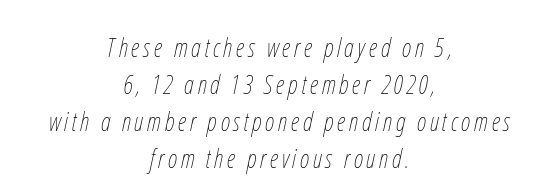
Q: Is the text bold? A: No.
Q: Is the text italic (slanted)? A: Yes, it leans right by about 12 degrees.
Q: Is the text underlined? A: No.
Q: How is the paragraph aligned? A: Centered.
Q: Is the spacing between lines tight, normal or loose? A: Normal.
